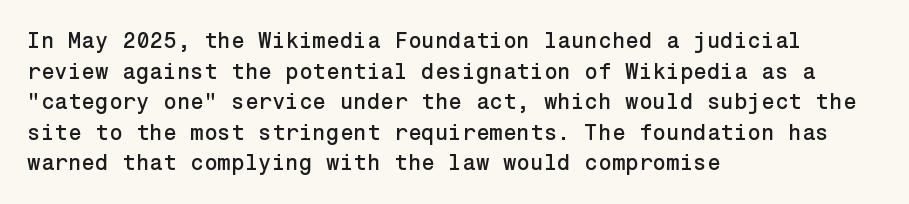
Q: Is the text italic (slanted)? A: No, it is upright.
Q: Is the text underlined? A: No.
Q: How is the paragraph aligned? A: Left-aligned.
Q: Is the spacing between letters normal or unusually wide? A: Normal.
Q: Is the spacing between lines tight, normal or loose? A: Normal.
